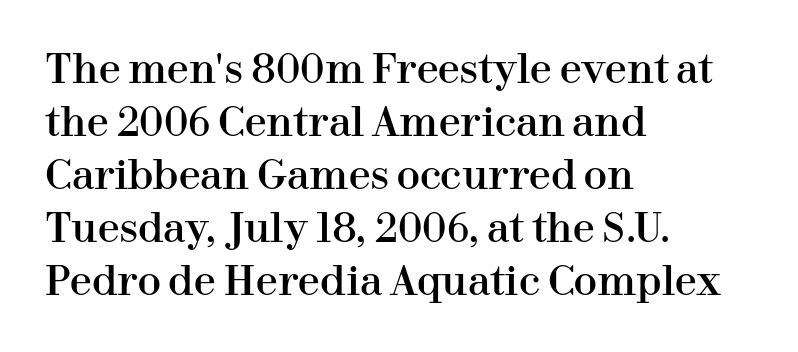
The rendering keeps characters at their native spacing. Looks like regular typesetting: each glyph gets only the width it needs. Just letters on the line, the space beneath them empty. Notice how the stems are strictly vertical — no italics here.
